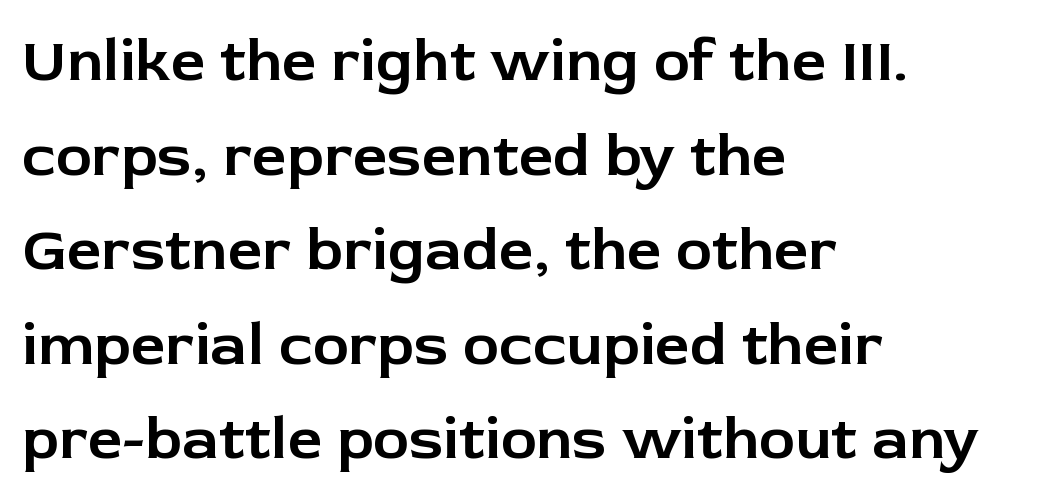
A typesetter would call this leading conventional body-copy spacing. The letters advance in unequal steps, a hallmark of proportional type. The setting favours the left margin, as ordinary paragraphs usually do. The rendering shows plain stroke endings on the letterforms — a sans-serif design. The horizontal fit of the characters is conventional and even.
